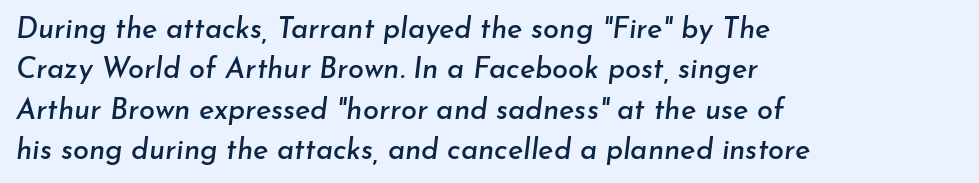
Q: Is the text italic (slanted)? A: Yes, it leans right by about 7 degrees.
Q: Is the text underlined? A: No.
Q: How is the paragraph aligned? A: Left-aligned.
Q: Is the spacing between letters normal or unusually wide? A: Normal.
Q: Is the spacing between lines tight, normal or loose? A: Normal.
Q: Width (condensed, normal, or wide)? A: Normal.
Q: Stroke contrast? A: Low.
Q: x-height? A: Small.
Q: Monospaced? A: No.
